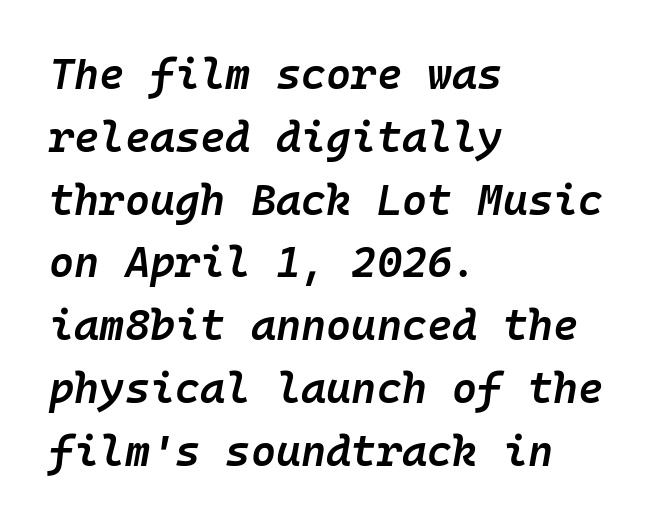
The letters are slanted; this is an italic face. Line spacing here is normal. Observe the ordinary spacing: letters are neighbours, not strangers. Is this a fixed-width face? Yes — each glyph sits in an identical cell. Clear beneath every line of the passage.
